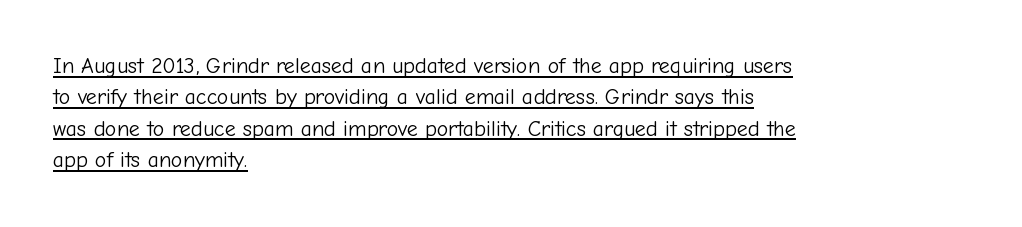
Q: Is the text bold? A: No.
Q: Is the text italic (slanted)? A: No, it is upright.
Q: Is the text underlined? A: Yes.
Q: How is the paragraph aligned? A: Left-aligned.
Q: Is the spacing between letters normal or unusually wide? A: Normal.
Q: Is the spacing between lines tight, normal or loose? A: Normal.
